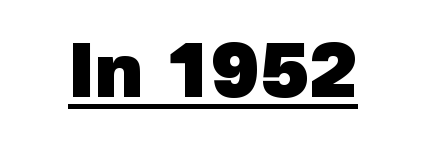
{"serif": "no", "bold": "yes", "weight": "heavy", "width": "normal", "x_height": "medium", "monospaced": "no", "underline": "yes", "letter_spacing": "normal", "letter_spacing_em": 0.0, "glyph_px": 74}
